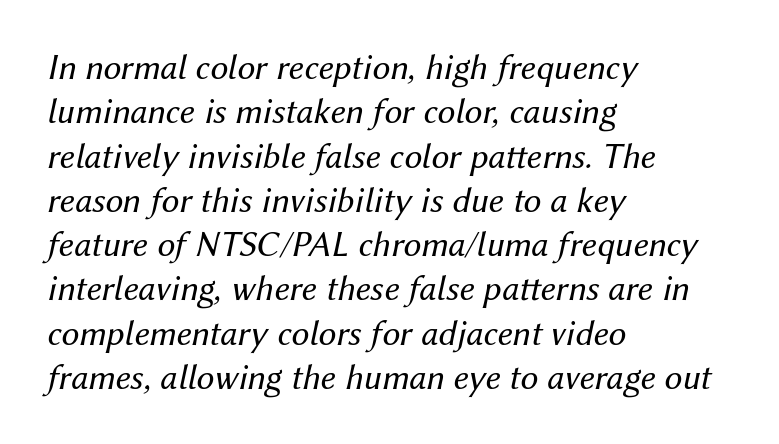
The image shows 36 px regular-weight type, italic (leaning right); set left-aligned, line spacing 1.23x, normal letter spacing, not underlined; medium stroke contrast and a medium x-height.
